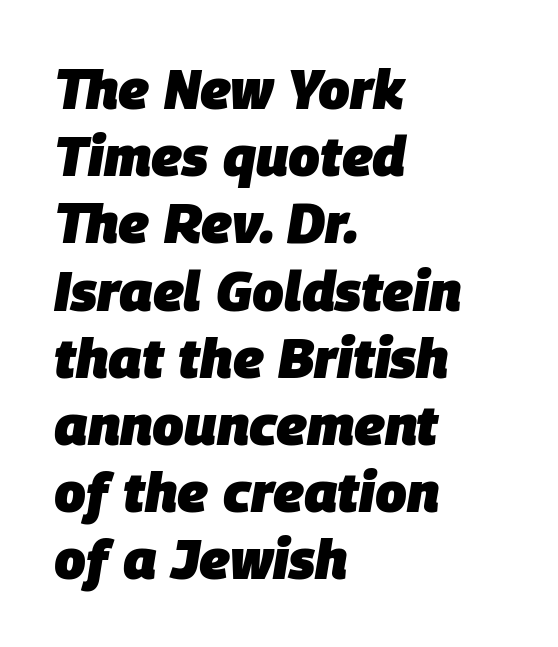
Each line starts at the same left margin while the right side varies. The axis of the letterforms is tilted away from vertical. Spacing verdict: proportional, widths tailored to each character. Students, this is bold: see how much ink each stroke carries. This sample uses plain, unmodified letter spacing.
